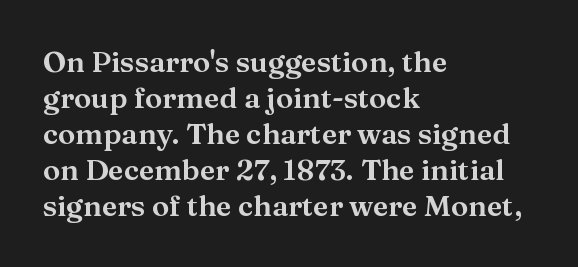
{"serif": "yes", "italic": "no", "width": "normal", "stroke_contrast": "medium", "x_height": "medium", "monospaced": "no", "underline": "no", "align": "left", "line_spacing_ratio": 1.24, "letter_spacing": "normal", "letter_spacing_em": 0.0, "glyph_px": 29}
